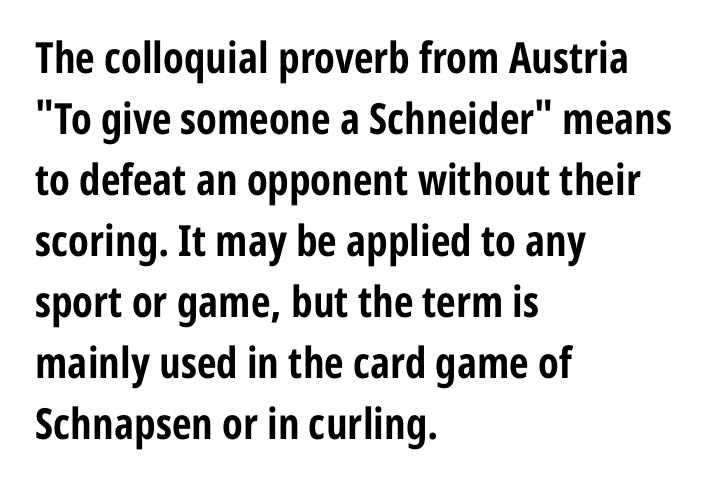
Q: Is the text bold? A: Yes.
Q: Is the text italic (slanted)? A: No, it is upright.
Q: Is the typeface a serif or a sans-serif typeface? A: Sans-serif.
Q: Is the text underlined? A: No.
Q: How is the paragraph aligned? A: Left-aligned.
Q: Is the spacing between letters normal or unusually wide? A: Normal.
Q: Is the spacing between lines tight, normal or loose? A: Normal.
Q: Width (condensed, normal, or wide)? A: Condensed.
Q: Stroke contrast? A: Low.
Q: x-height? A: Medium.
Q: Monospaced? A: No.
